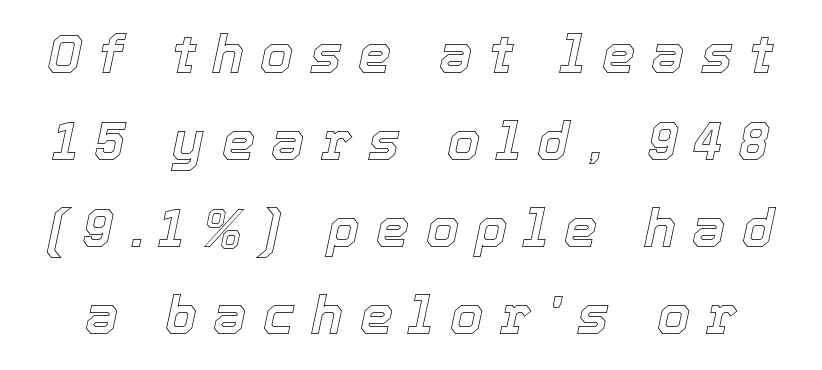
The image shows 53 px text type, italic (leaning right); set normal line spacing (1.64x), unusually wide letter spacing (+0.31 em), not underlined; a medium x-height.
